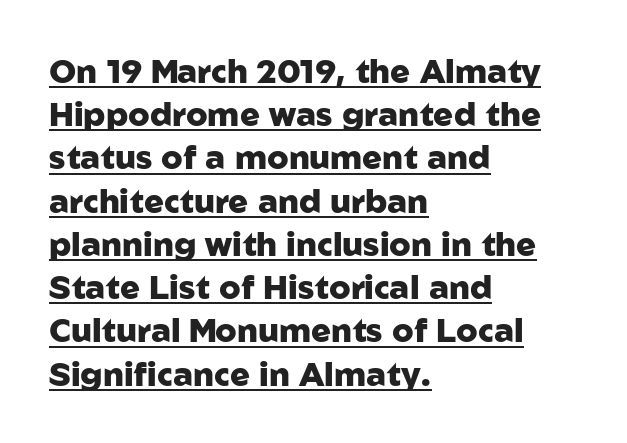
{"serif": "no", "italic": "no", "bold": "yes", "weight": "heavy", "width": "normal", "stroke_contrast": "low", "x_height": "medium", "monospaced": "no", "underline": "yes", "align": "left", "line_spacing": "normal", "line_spacing_ratio": 1.31, "letter_spacing": "normal", "letter_spacing_em": 0.0, "glyph_px": 33}
